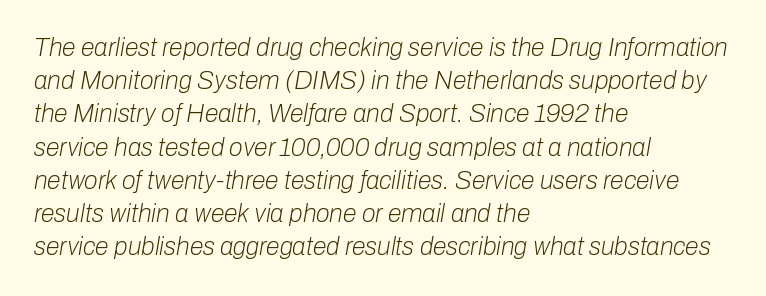
The image shows 25 px text type, italic (leaning right); set left-aligned, normal line spacing (1.33x), normal letter spacing, not underlined.
